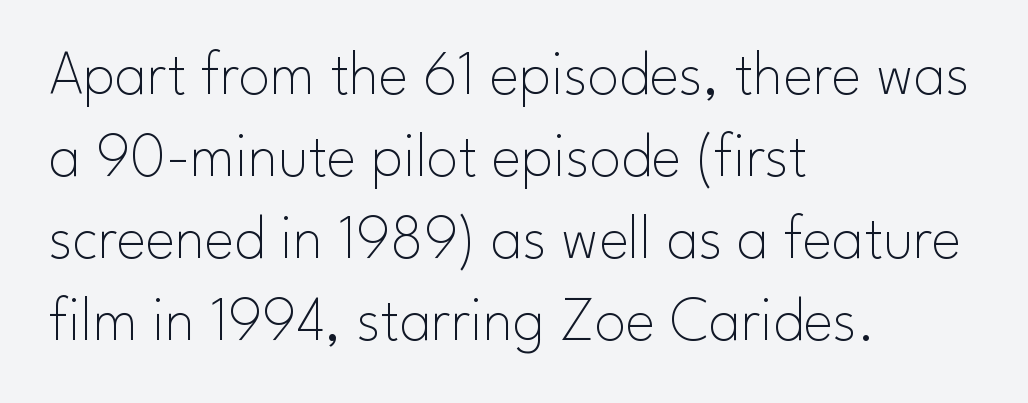
Q: Is the text bold? A: No.
Q: Is the text italic (slanted)? A: No, it is upright.
Q: Is the typeface a serif or a sans-serif typeface? A: Sans-serif.
Q: Is the text underlined? A: No.
Q: How is the paragraph aligned? A: Left-aligned.
Q: Is the spacing between letters normal or unusually wide? A: Normal.
Q: Is the spacing between lines tight, normal or loose? A: Normal.
Q: Width (condensed, normal, or wide)? A: Normal.
Q: Stroke contrast? A: Low.
Q: x-height? A: Small.
Q: Monospaced? A: No.
